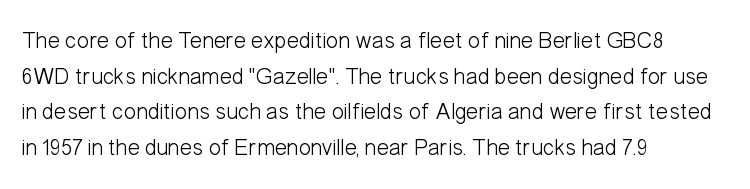
Baseline-to-baseline distance is the conventional proportion of letter height. The passage is arranged the way most books set body copy — flush left. The glyphs are unaccompanied by any horizontal stroke below them. The gaps between neighbouring characters are ordinary and unremarkable.
